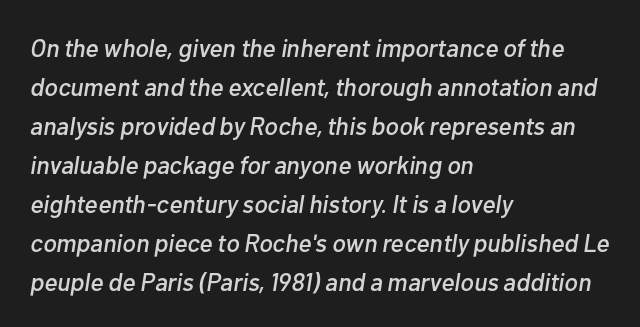
The image shows 25 px text type, italic (leaning right); set left-aligned, normal line spacing (1.56x), normal letter spacing, not underlined.
